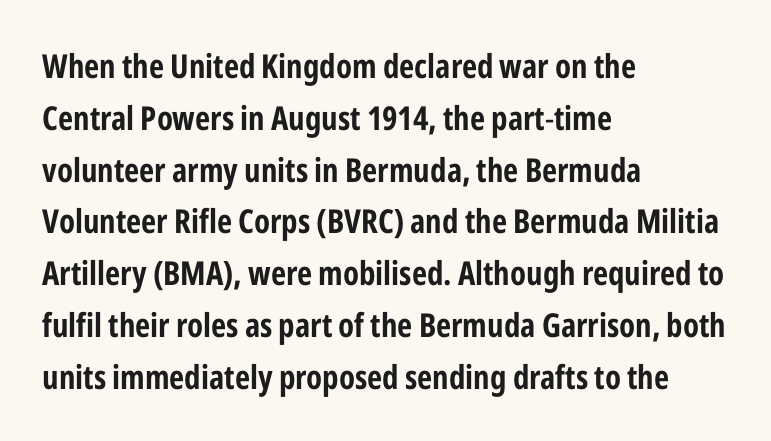
Q: Is the text italic (slanted)? A: No, it is upright.
Q: Is the typeface a serif or a sans-serif typeface? A: Sans-serif.
Q: Is the text underlined? A: No.
Q: How is the paragraph aligned? A: Left-aligned.
Q: Is the spacing between letters normal or unusually wide? A: Normal.
Q: Is the spacing between lines tight, normal or loose? A: Normal.
Q: Width (condensed, normal, or wide)? A: Condensed.
Q: Stroke contrast? A: Low.
Q: x-height? A: Medium.
Q: Monospaced? A: No.
